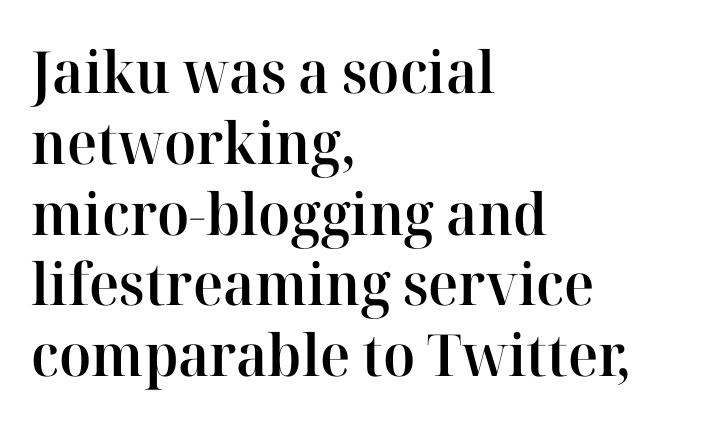
The image shows 58 px semibold serif type, upright; set left-aligned, line spacing 1.22x, normal letter spacing, not underlined; high stroke contrast and a medium x-height.
